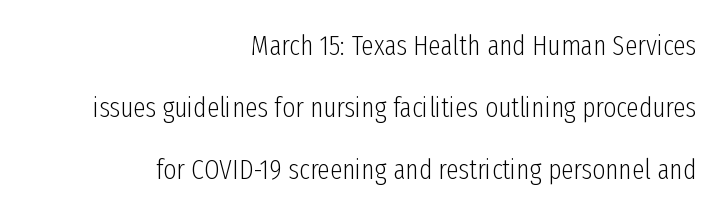
Q: Is the text bold? A: No.
Q: Is the text italic (slanted)? A: No, it is upright.
Q: Is the typeface a serif or a sans-serif typeface? A: Sans-serif.
Q: Is the text underlined? A: No.
Q: How is the paragraph aligned? A: Right-aligned.
Q: Is the spacing between letters normal or unusually wide? A: Normal.
Q: Is the spacing between lines tight, normal or loose? A: Loose.
Q: Width (condensed, normal, or wide)? A: Condensed.
Q: Stroke contrast? A: Low.
Q: x-height? A: Medium.
Q: Monospaced? A: No.
